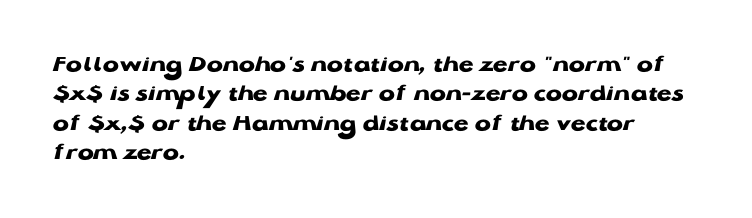
The image shows 24 px bold type, upright; set left-aligned, line spacing 1.22x, normal letter spacing, not underlined.
